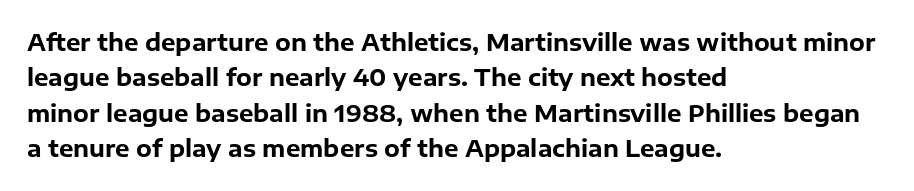
{"italic": "no", "bold": "yes", "underline": "no", "align": "left", "line_spacing": "normal", "line_spacing_ratio": 1.54, "letter_spacing": "normal", "letter_spacing_em": 0.0, "glyph_px": 23}
